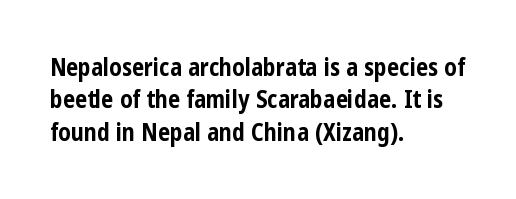
{"italic": "no", "bold": "yes", "underline": "no", "align": "left", "line_spacing": "normal", "line_spacing_ratio": 1.35, "letter_spacing": "normal", "letter_spacing_em": 0.0, "glyph_px": 24}
